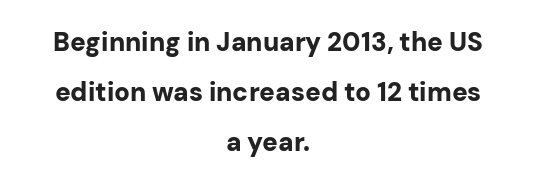
Q: Is the text bold? A: Yes.
Q: Is the text italic (slanted)? A: No, it is upright.
Q: Is the text underlined? A: No.
Q: How is the paragraph aligned? A: Centered.
Q: Is the spacing between letters normal or unusually wide? A: Normal.
Q: Is the spacing between lines tight, normal or loose? A: Loose.
